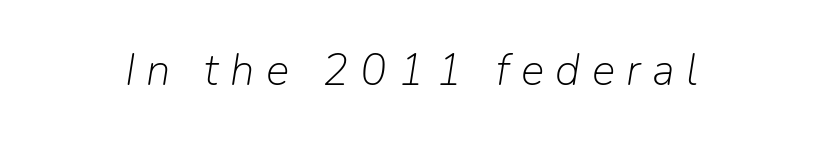
The image shows 44 px light type, italic (leaning right); set unusually wide letter spacing (+0.26 em), not underlined; low stroke contrast and a medium x-height.
